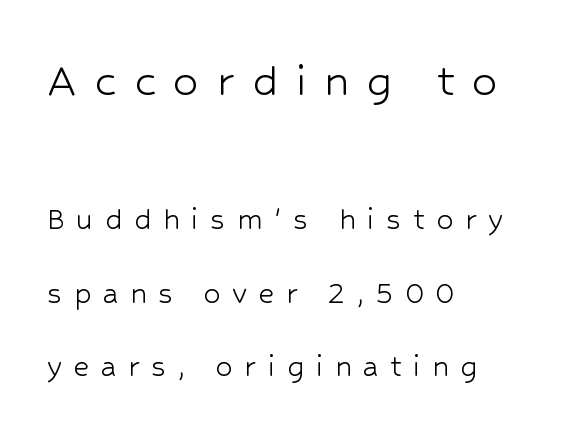
The image shows 51 px light sans-serif type, upright; set left-aligned, loose line spacing (2.15x), unusually wide letter spacing (+0.34 em), not underlined; the first (top) block is 1.5x larger; low stroke contrast and a medium x-height.
